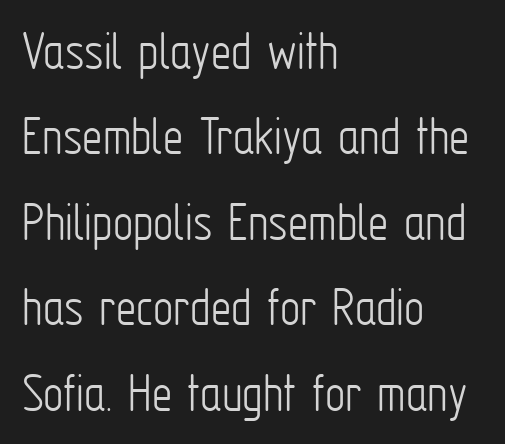
The image shows 57 px light, condensed sans-serif type, upright; set left-aligned, normal line spacing (1.5x), normal letter spacing, not underlined; low stroke contrast and a medium x-height.
